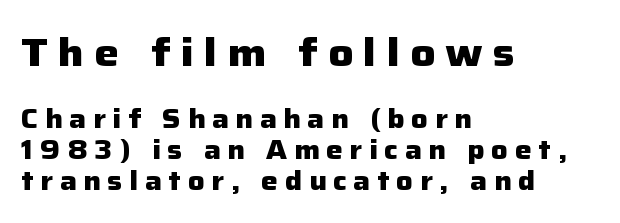
{"serif": "no", "italic": "no", "bold": "yes", "weight": "heavy", "width": "normal", "stroke_contrast": "low", "x_height": "medium", "monospaced": "no", "underline": "no", "align": "left", "line_spacing_ratio": 1.18, "letter_spacing": "wide", "letter_spacing_em": 0.26, "larger_block": "first", "size_ratio": 1.5, "glyph_px": 39}
